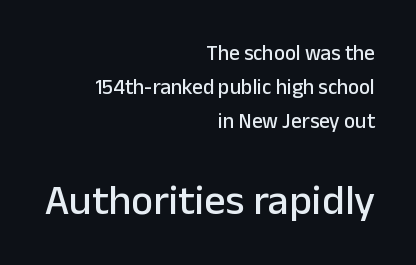
The image shows 42 px sans-serif type, upright; set right-aligned, normal line spacing (1.61x), normal letter spacing, not underlined; the second (bottom) block is 2.0x larger; low stroke contrast and a medium x-height.
